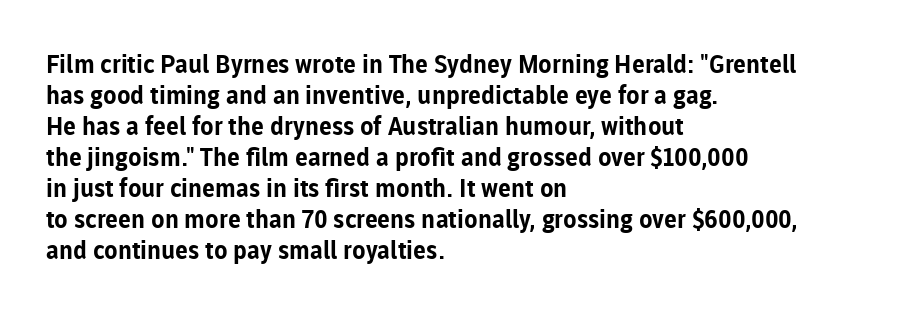
{"italic": "no", "bold": "yes", "underline": "no", "align": "left", "line_spacing_ratio": 1.24, "letter_spacing": "normal", "letter_spacing_em": 0.0, "glyph_px": 25}
